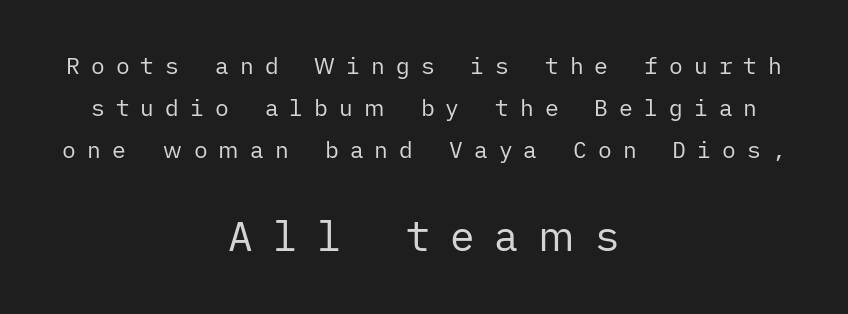
{"serif": "no", "italic": "no", "bold": "no", "weight": "regular", "width": "normal", "stroke_contrast": "low", "x_height": "medium", "underline": "no", "align": "center", "line_spacing_ratio": 1.82, "letter_spacing": "wide", "letter_spacing_em": 0.48, "larger_block": "second", "size_ratio": 1.78, "glyph_px": 41}
